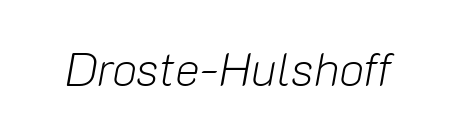
The image shows 47 px light type, italic (leaning right); set normal letter spacing, not underlined; low stroke contrast and a medium x-height.
